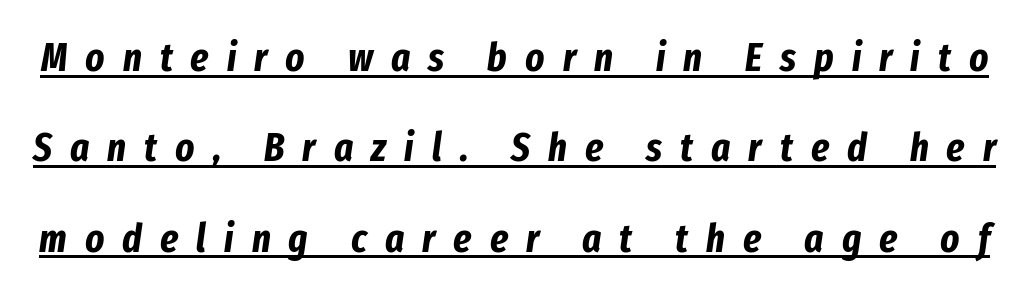
{"italic": "yes", "lean": "right", "slant_degrees": 8, "bold": "yes", "weight": "bold", "width": "condensed", "stroke_contrast": "low", "x_height": "medium", "monospaced": "no", "underline": "yes", "line_spacing": "loose", "line_spacing_ratio": 2.26, "letter_spacing": "wide", "letter_spacing_em": 0.45, "glyph_px": 40}
